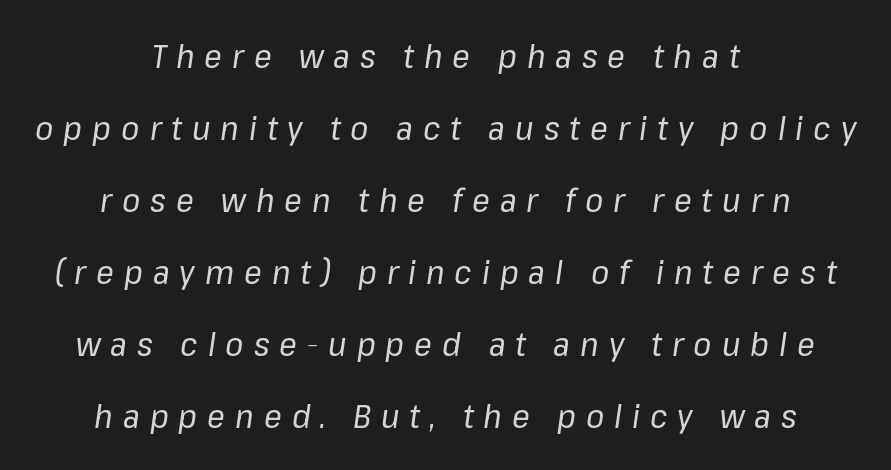
{"italic": "yes", "lean": "right", "slant_degrees": 8, "bold": "no", "weight": "regular", "width": "normal", "stroke_contrast": "low", "x_height": "medium", "monospaced": "no", "underline": "no", "align": "center", "line_spacing": "loose", "line_spacing_ratio": 2.18, "letter_spacing": "wide", "letter_spacing_em": 0.3, "glyph_px": 33}
